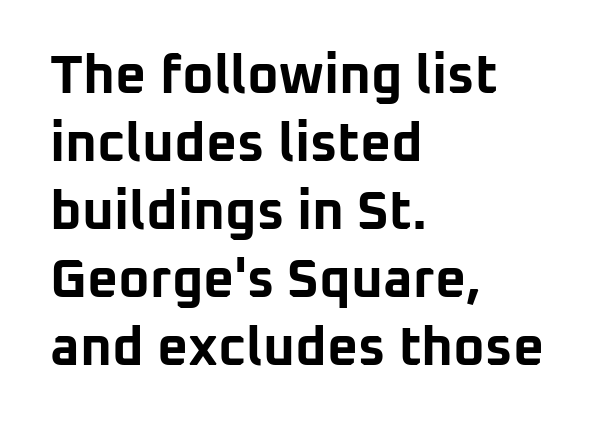
Q: Is the text bold? A: Yes.
Q: Is the text italic (slanted)? A: No, it is upright.
Q: Is the typeface a serif or a sans-serif typeface? A: Sans-serif.
Q: Is the text underlined? A: No.
Q: How is the paragraph aligned? A: Left-aligned.
Q: Is the spacing between letters normal or unusually wide? A: Normal.
Q: Is the spacing between lines tight, normal or loose? A: Normal.
Q: Width (condensed, normal, or wide)? A: Normal.
Q: Stroke contrast? A: Low.
Q: x-height? A: Medium.
Q: Monospaced? A: No.
